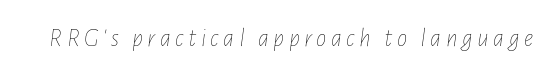
The image shows 26 px text type, italic (leaning right); set not underlined.
